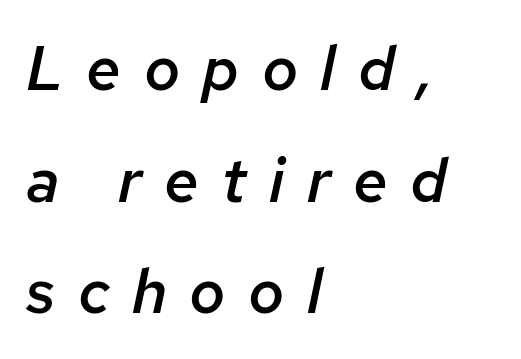
The image shows 62 px semibold type, italic (leaning right); set left-aligned, line spacing 1.8x, unusually wide letter spacing (+0.36 em), not underlined; low stroke contrast and a medium x-height.
